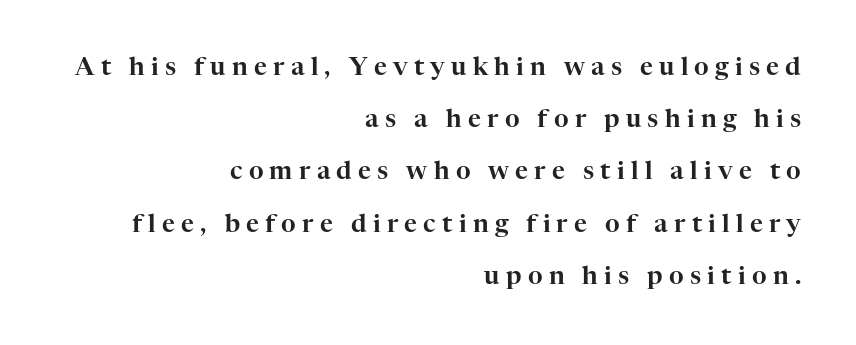
The image shows 25 px text type, upright; set right-aligned, loose line spacing (2.09x), unusually wide letter spacing (+0.25 em), not underlined.
